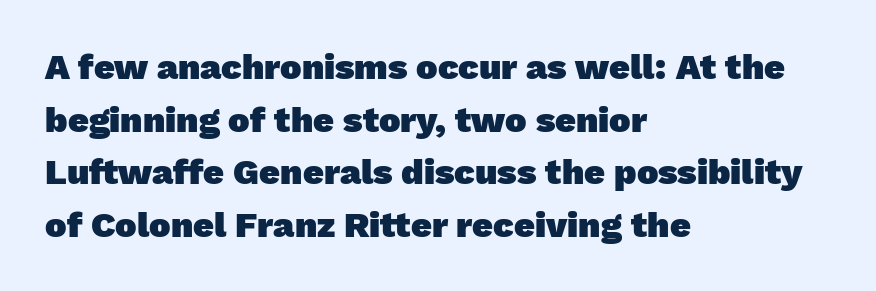
Q: Is the text bold? A: Yes.
Q: Is the typeface a serif or a sans-serif typeface? A: Sans-serif.
Q: Is the text underlined? A: No.
Q: How is the paragraph aligned? A: Left-aligned.
Q: Is the spacing between letters normal or unusually wide? A: Normal.
Q: Is the spacing between lines tight, normal or loose? A: Normal.
Q: Width (condensed, normal, or wide)? A: Normal.
Q: Stroke contrast? A: Low.
Q: x-height? A: Medium.
Q: Monospaced? A: No.
